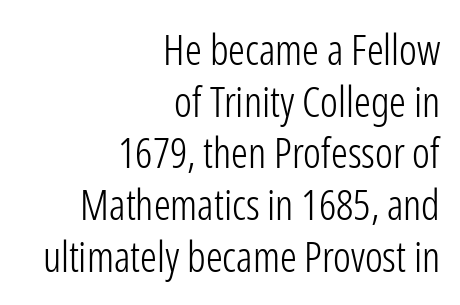
{"serif": "no", "italic": "no", "bold": "no", "weight": "light", "width": "condensed", "stroke_contrast": "low", "x_height": "medium", "monospaced": "no", "underline": "no", "align": "right", "line_spacing_ratio": 1.23, "letter_spacing": "normal", "letter_spacing_em": 0.0, "glyph_px": 42}
